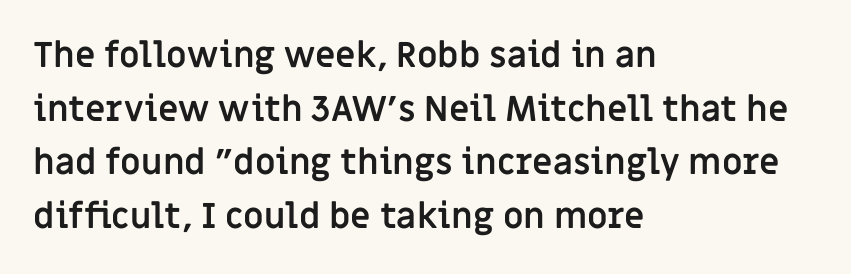
{"serif": "no", "italic": "no", "bold": "yes", "weight": "semibold", "width": "normal", "stroke_contrast": "low", "x_height": "large", "monospaced": "no", "underline": "no", "align": "left", "line_spacing": "normal", "line_spacing_ratio": 1.53, "letter_spacing": "normal", "letter_spacing_em": 0.0, "glyph_px": 35}
